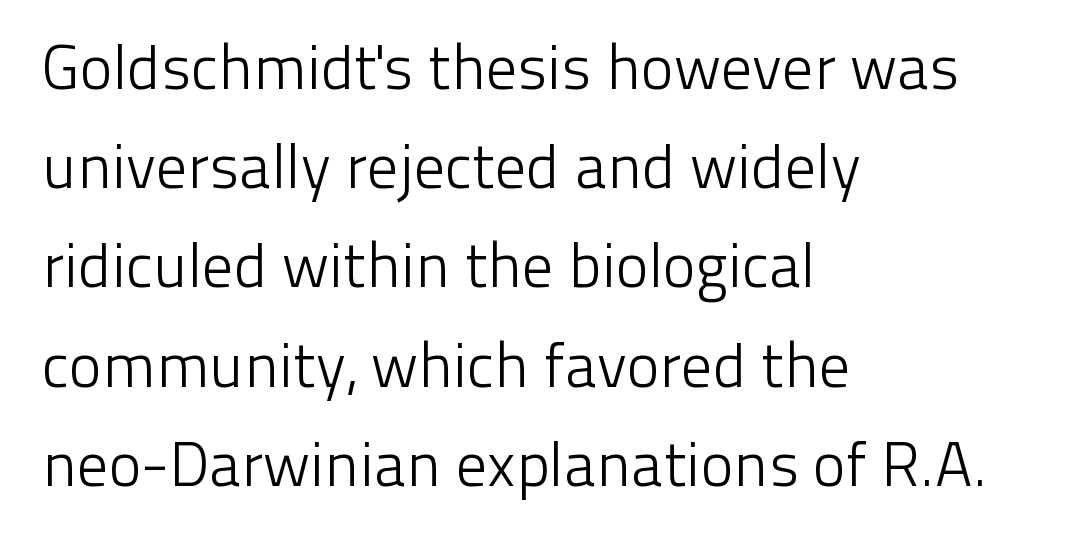
{"serif": "no", "italic": "no", "bold": "no", "weight": "light", "width": "normal", "stroke_contrast": "low", "x_height": "medium", "monospaced": "no", "underline": "no", "align": "left", "line_spacing": "normal", "line_spacing_ratio": 1.6, "letter_spacing": "normal", "letter_spacing_em": 0.0, "glyph_px": 62}
